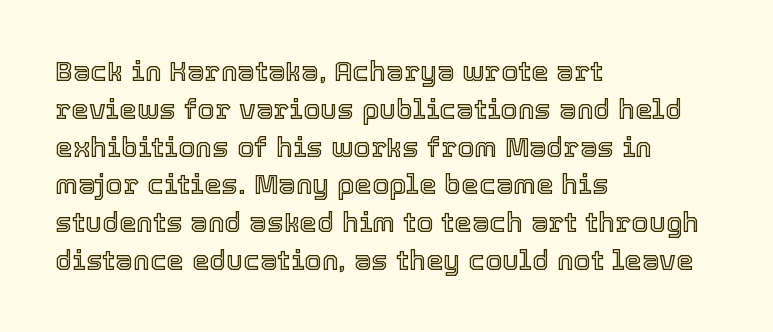
Q: Is the text italic (slanted)? A: No, it is upright.
Q: Is the text underlined? A: No.
Q: How is the paragraph aligned? A: Left-aligned.
Q: Is the spacing between letters normal or unusually wide? A: Normal.
Q: Is the spacing between lines tight, normal or loose? A: Normal.
Q: Width (condensed, normal, or wide)? A: Normal.
Q: x-height? A: Medium.
Q: Monospaced? A: No.
